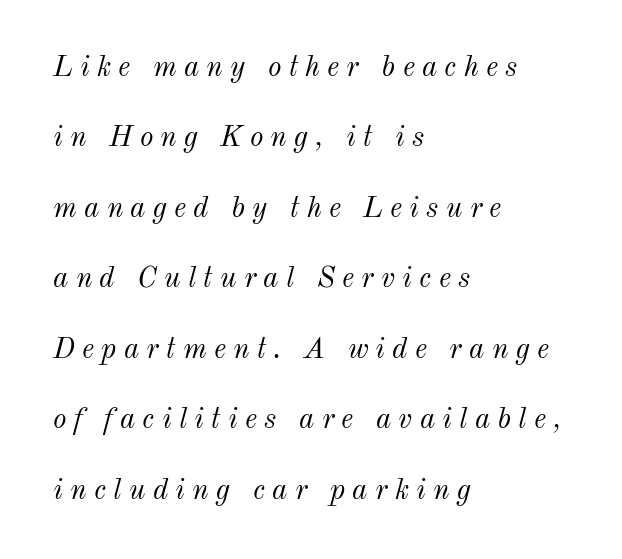
The image shows 29 px light type, italic (leaning right); set left-aligned, loose line spacing (2.43x), unusually wide letter spacing (+0.25 em), not underlined; medium stroke contrast and a small x-height.
